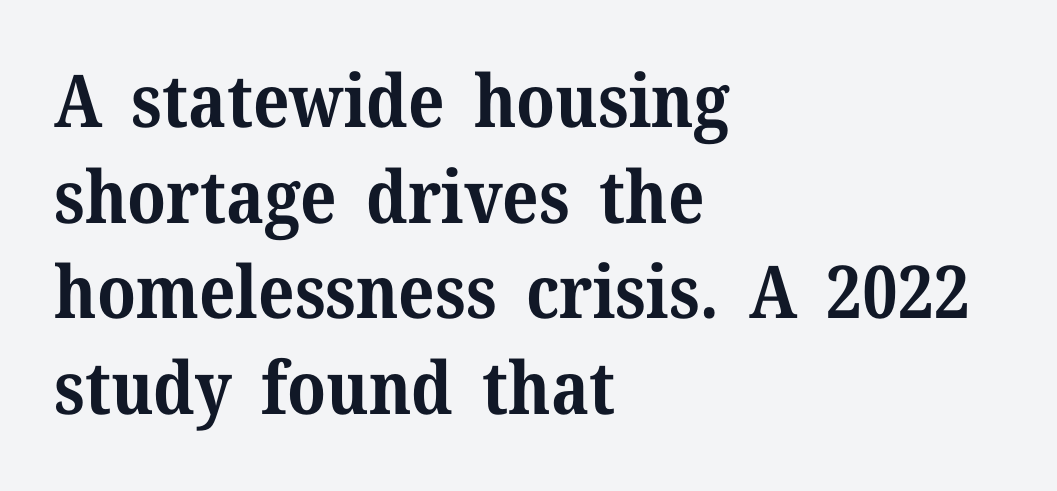
The line texture is even and compact thanks to regular tracking. The string is rendered with underlining switched off. Is the block centered? No — it sits flush against the left margin. Font category for this specimen: serif.
